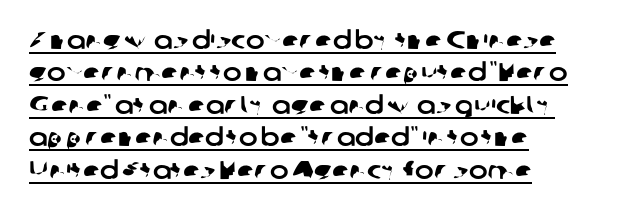
Like a heading marked for emphasis, these lines bear an underscore. The lines in this sample share a left origin and differ only in where they stop. What stands out about the letter spacing? Nothing — it is the standard amount. How would I describe the line gaps? Plain and ordinary.
